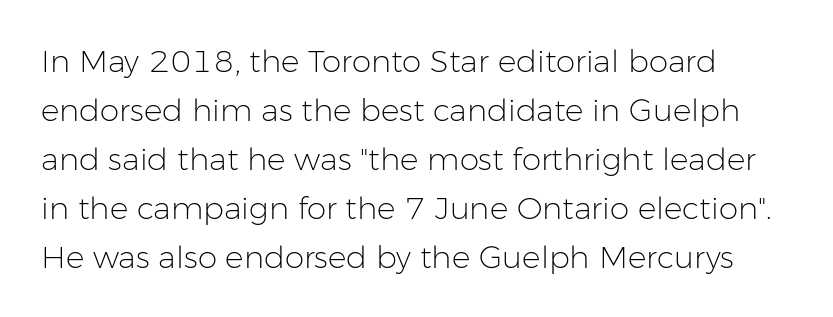
Q: Is the text bold? A: No.
Q: Is the text italic (slanted)? A: No, it is upright.
Q: Is the typeface a serif or a sans-serif typeface? A: Sans-serif.
Q: Is the text underlined? A: No.
Q: Is the spacing between letters normal or unusually wide? A: Normal.
Q: Is the spacing between lines tight, normal or loose? A: Normal.
Q: Width (condensed, normal, or wide)? A: Normal.
Q: Stroke contrast? A: Low.
Q: x-height? A: Medium.
Q: Monospaced? A: No.
